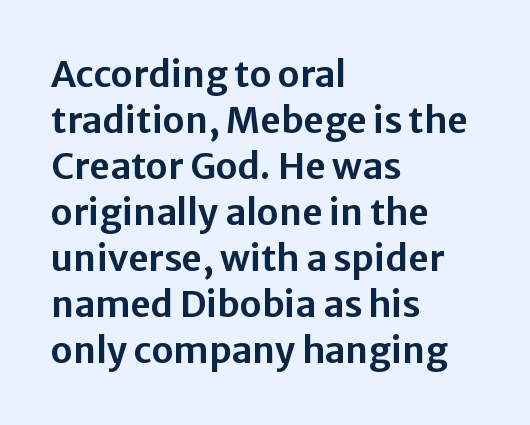
Q: Is the text italic (slanted)? A: No, it is upright.
Q: Is the typeface a serif or a sans-serif typeface? A: Sans-serif.
Q: Is the text underlined? A: No.
Q: How is the paragraph aligned? A: Left-aligned.
Q: Is the spacing between letters normal or unusually wide? A: Normal.
Q: Is the spacing between lines tight, normal or loose? A: Normal.
Q: Width (condensed, normal, or wide)? A: Normal.
Q: Stroke contrast? A: Low.
Q: x-height? A: Medium.
Q: Monospaced? A: No.
